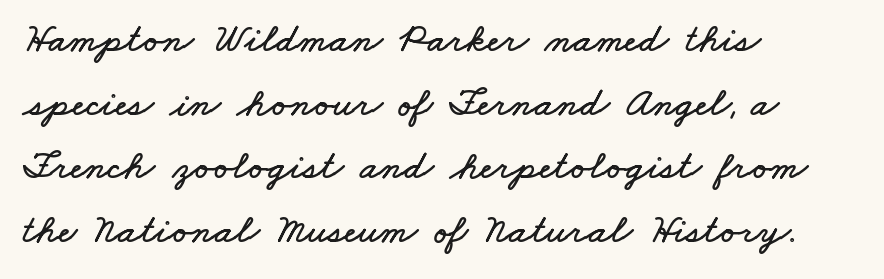
Notice how the passage keeps a crisp vertical edge on the left only. Standard letterfit; no display-style spreading of the glyphs. Spacing verdict: proportional, widths tailored to each character. The string is rendered with underlining switched off.
